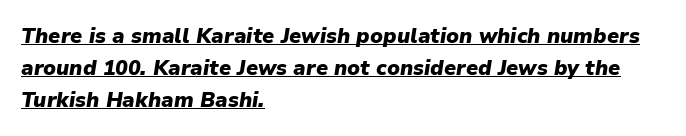
{"italic": "yes", "lean": "right", "slant_degrees": 9, "bold": "yes", "underline": "yes", "align": "left", "line_spacing": "normal", "line_spacing_ratio": 1.52, "letter_spacing": "normal", "letter_spacing_em": 0.0, "glyph_px": 21}
